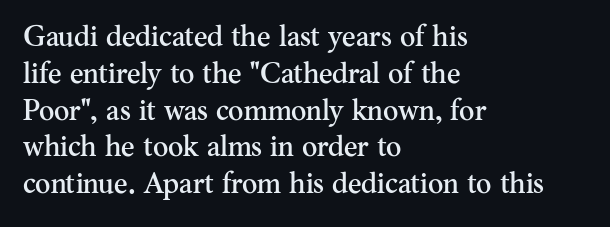
{"serif": "yes", "italic": "no", "width": "normal", "stroke_contrast": "medium", "x_height": "small", "monospaced": "no", "underline": "no", "align": "left", "line_spacing": "normal", "line_spacing_ratio": 1.27, "letter_spacing": "normal", "letter_spacing_em": 0.0, "glyph_px": 29}
